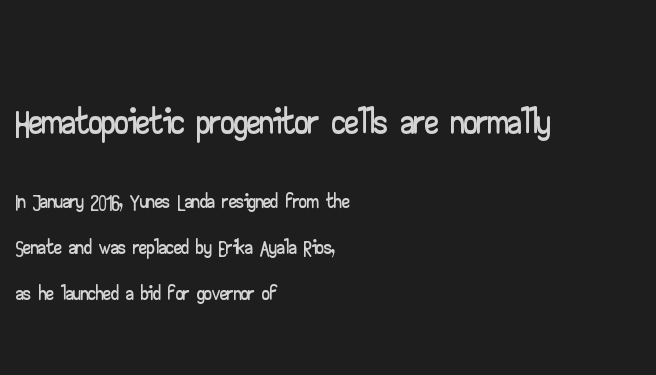
The image shows 54 px wide sans-serif type, upright; set left-aligned, normal line spacing (1.49x), normal letter spacing, not underlined; the first (top) block is 1.74x larger; low stroke contrast and a small x-height.
